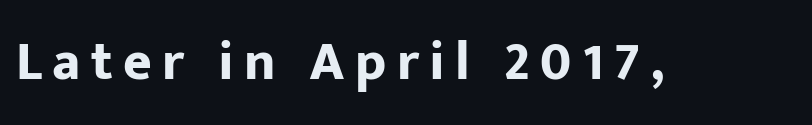
Designer's note — italics off, roman on. The glyphs have the mass of a bold cut. The zone under the glyphs is completely vacant. Type style note: lacks serifs.
